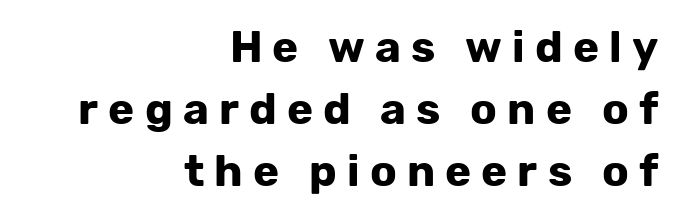
Q: Is the text bold? A: Yes.
Q: Is the text italic (slanted)? A: No, it is upright.
Q: Is the typeface a serif or a sans-serif typeface? A: Sans-serif.
Q: Is the text underlined? A: No.
Q: How is the paragraph aligned? A: Right-aligned.
Q: Is the spacing between letters normal or unusually wide? A: Unusually wide.
Q: Is the spacing between lines tight, normal or loose? A: Normal.
Q: Width (condensed, normal, or wide)? A: Normal.
Q: Stroke contrast? A: Low.
Q: x-height? A: Medium.
Q: Monospaced? A: No.
